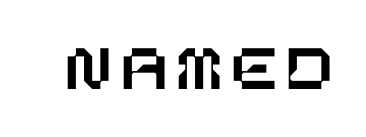
{"italic": "no", "width": "normal", "stroke_contrast": "low", "x_height": "large", "underline": "no", "glyph_px": 68}
